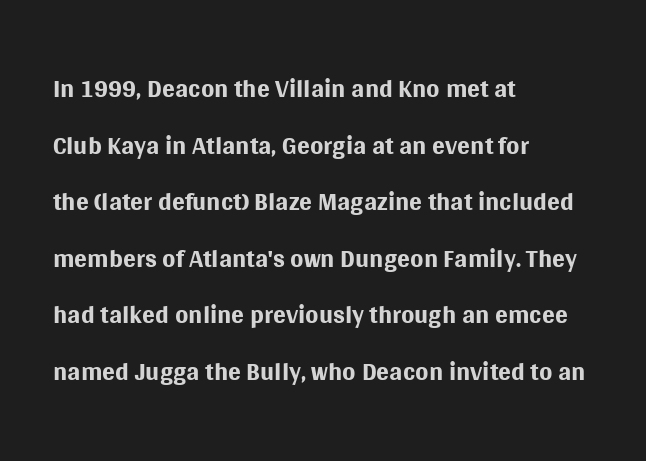
{"serif": "no", "italic": "no", "bold": "no", "weight": "regular", "width": "normal", "stroke_contrast": "medium", "x_height": "large", "monospaced": "no", "underline": "no", "align": "left", "line_spacing": "normal", "line_spacing_ratio": 1.49, "letter_spacing": "normal", "letter_spacing_em": 0.0, "glyph_px": 38}
